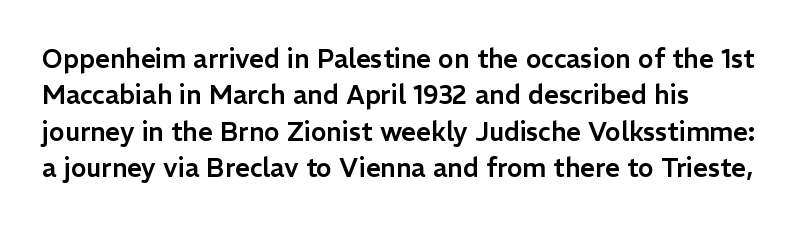
The image shows 26 px text type, upright; set normal line spacing (1.4x), normal letter spacing, not underlined.
